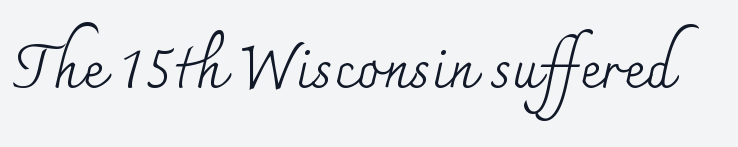
These lines keep a tight, regular rhythm from letter to letter. Serifs: yes, visible at the terminals of the letterforms. These lines are rendered in a variable-pitch font. Is this a heavy cut? Hardly; it is regular or lighter.
